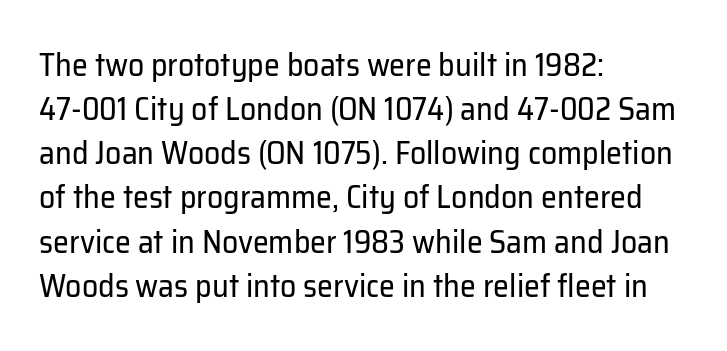
The image shows 32 px regular-weight sans-serif type, upright; set left-aligned, normal line spacing (1.38x), normal letter spacing, not underlined; low stroke contrast and a medium x-height.
